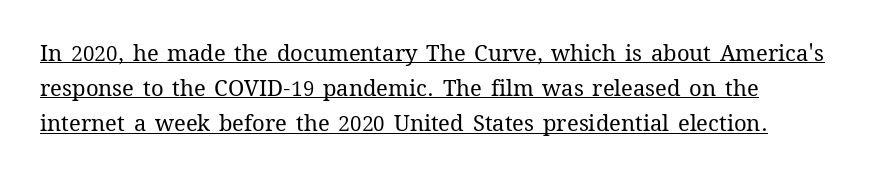
Q: Is the text bold? A: No.
Q: Is the text italic (slanted)? A: No, it is upright.
Q: Is the text underlined? A: Yes.
Q: How is the paragraph aligned? A: Left-aligned.
Q: Is the spacing between letters normal or unusually wide? A: Normal.
Q: Is the spacing between lines tight, normal or loose? A: Normal.
